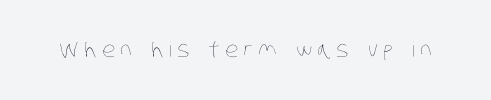
{"bold": "no", "underline": "no", "letter_spacing": "wide", "letter_spacing_em": 0.25, "glyph_px": 21}
